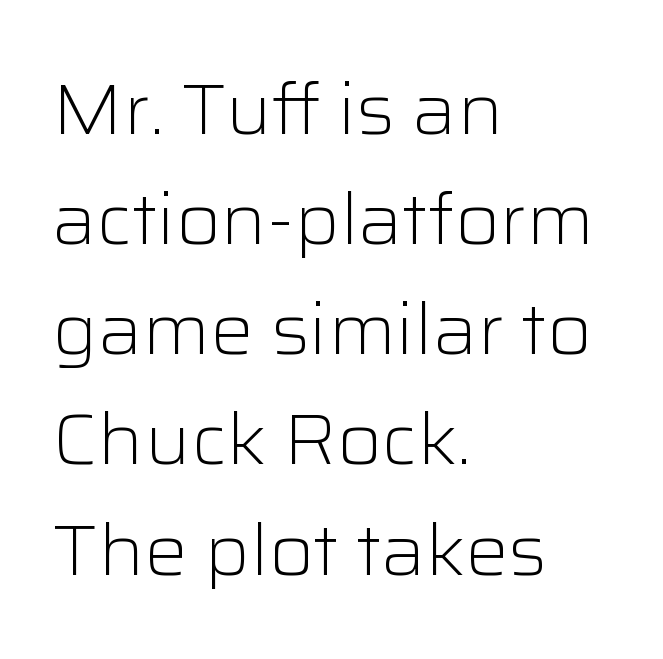
Underline: absent. Unlike italic type, these characters show no tilt at all. The compositor pushed each line to the left boundary. These lines are rendered in a variable-pitch font. Check where the strokes stop: nothing finishes them off — pure sans. The cut favours lightness, reaching ordinary text weight at its darkest.
